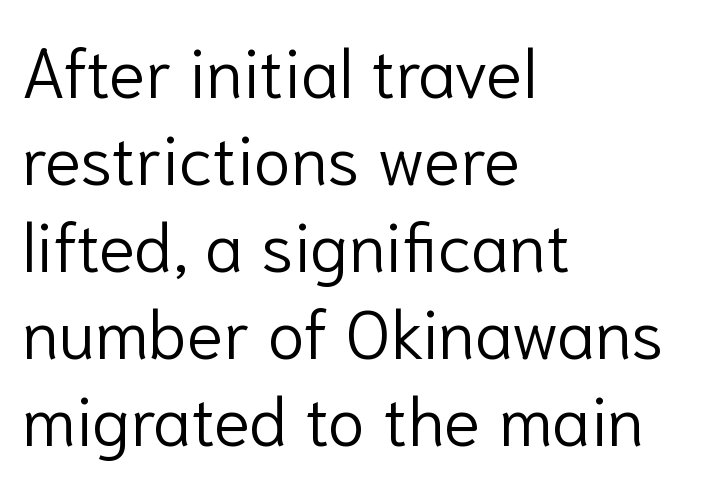
Q: Is the text bold? A: No.
Q: Is the text italic (slanted)? A: No, it is upright.
Q: Is the typeface a serif or a sans-serif typeface? A: Sans-serif.
Q: Is the text underlined? A: No.
Q: How is the paragraph aligned? A: Left-aligned.
Q: Is the spacing between letters normal or unusually wide? A: Normal.
Q: Is the spacing between lines tight, normal or loose? A: Normal.
Q: Width (condensed, normal, or wide)? A: Normal.
Q: Stroke contrast? A: Low.
Q: x-height? A: Medium.
Q: Monospaced? A: No.
